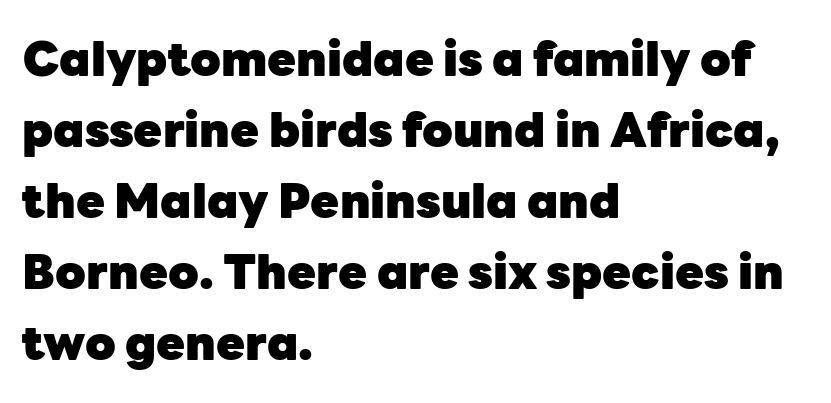
The image shows 47 px heavy sans-serif type, upright; set left-aligned, normal line spacing (1.51x), normal letter spacing, not underlined; low stroke contrast and a medium x-height.
